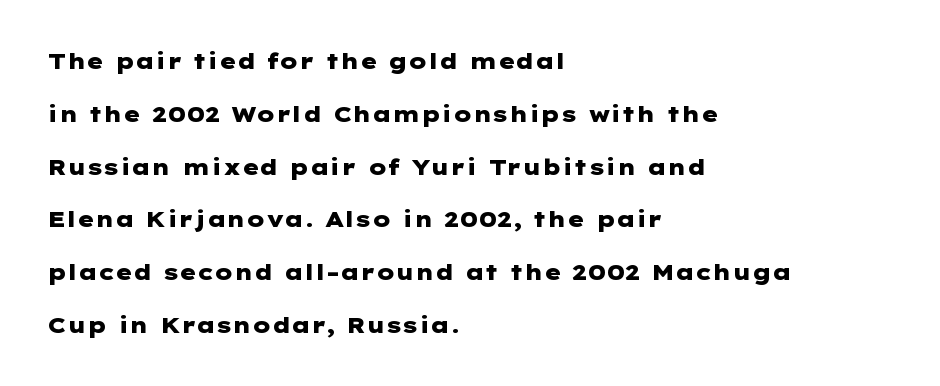
The image shows 22 px bold type, upright; set left-aligned, loose line spacing (2.4x), normal letter spacing, not underlined.
